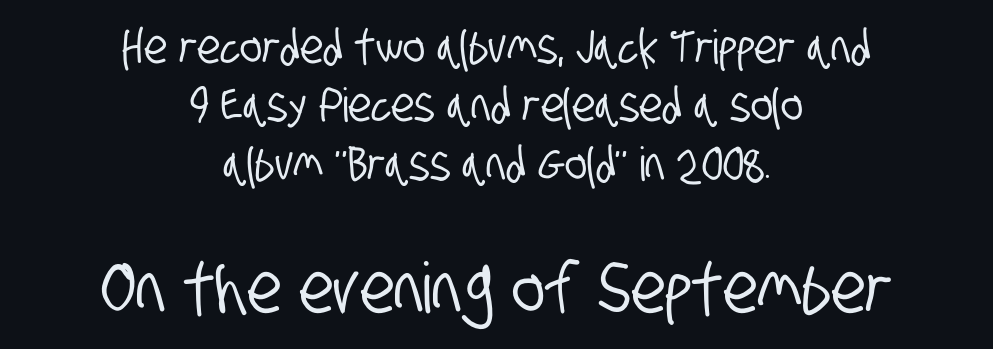
{"serif": "no", "width": "condensed", "stroke_contrast": "low", "x_height": "large", "monospaced": "no", "underline": "no", "align": "center", "line_spacing_ratio": 1.24, "letter_spacing": "normal", "letter_spacing_em": 0.0, "larger_block": "second", "size_ratio": 1.49, "glyph_px": 70}
